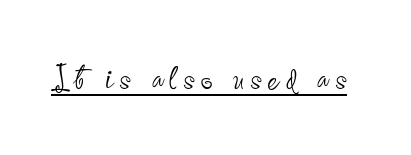
The image shows 42 px thin, condensed sans-serif type; set underlined; low stroke contrast and a small x-height.
